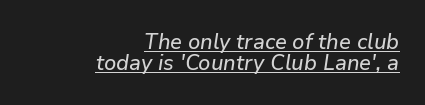
The image shows 22 px text type, italic (leaning right); set right-aligned, tight line spacing (0.97x), normal letter spacing, underlined.
